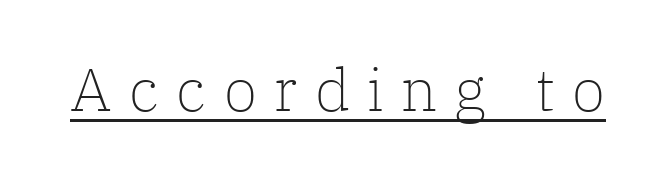
The image shows 60 px light serif type, upright; set unusually wide letter spacing (+0.29 em), underlined; low stroke contrast and a medium x-height.
